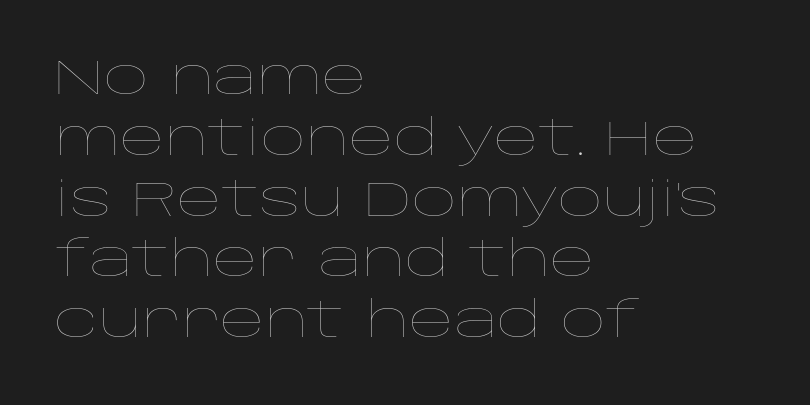
Q: Is the text bold? A: No.
Q: Is the text italic (slanted)? A: No, it is upright.
Q: Is the text underlined? A: No.
Q: How is the paragraph aligned? A: Left-aligned.
Q: Is the spacing between letters normal or unusually wide? A: Normal.
Q: Width (condensed, normal, or wide)? A: Wide.
Q: Stroke contrast? A: Low.
Q: x-height? A: Large.
Q: Monospaced? A: No.
